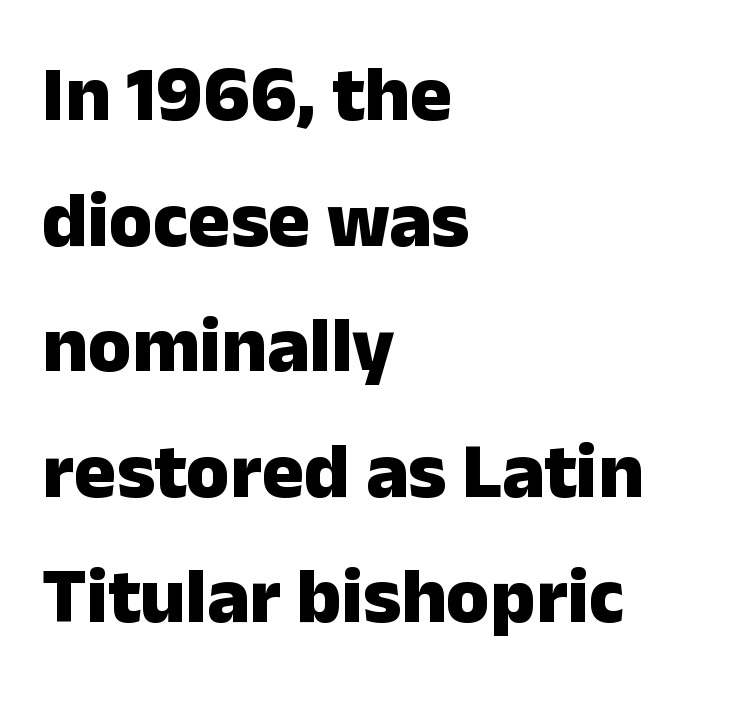
Casual observation: everything's shoved over to the left. Is this a sans? Yes — the strokes have no serifs. Each letter keeps its own natural width here, so spacing adapts to shape. The face used here is rendered with its standard letterfit. The font's upright variant was chosen for this text.
